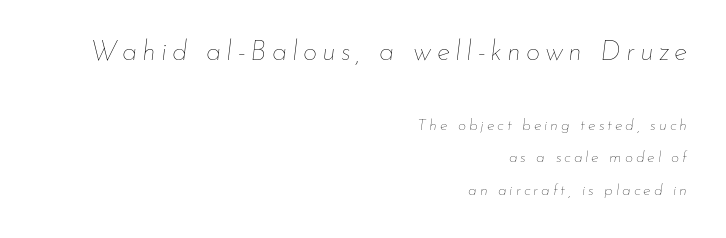
The passage shown is typed in a proportional face where columns would drift. The line-height multiplier appears high, well above default. The text carries the slant typical of an italic or oblique font. Visually, the top section dominates because its glyphs are scaled up. This rendering uses right alignment, leaving the left contour irregular. Nothing heavy about these letters — not bold at all.
